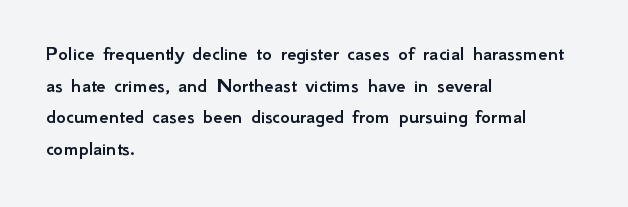
{"italic": "no", "underline": "no", "align": "left", "line_spacing": "normal", "line_spacing_ratio": 1.51, "letter_spacing": "normal", "letter_spacing_em": 0.0, "glyph_px": 21}
